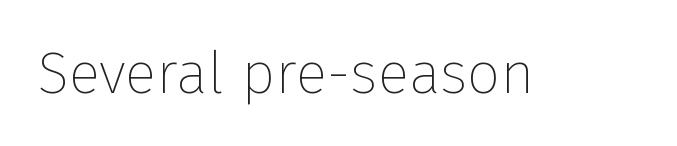
Unlike a traditional serif, this face leaves its strokes unadorned. Nope, not italic — everything's standing straight. Nothing unusual about the tracking: characters are spaced as the font intends. The passage shown is typed in a proportional face where columns would drift. Weight class: somewhere from thin through regular.
